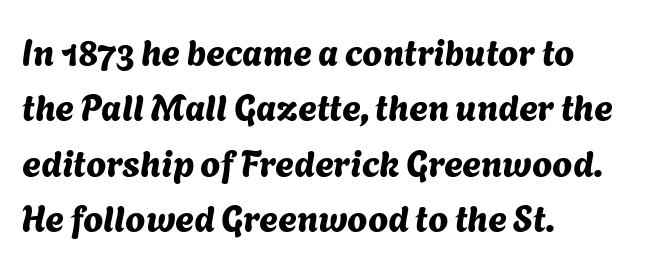
Students, observe: this is what conventionally led text looks like. Looks like regular typesetting: each glyph gets only the width it needs. In terms of letterspacing, this is plain default setting. Check under the words: just untouched page.
